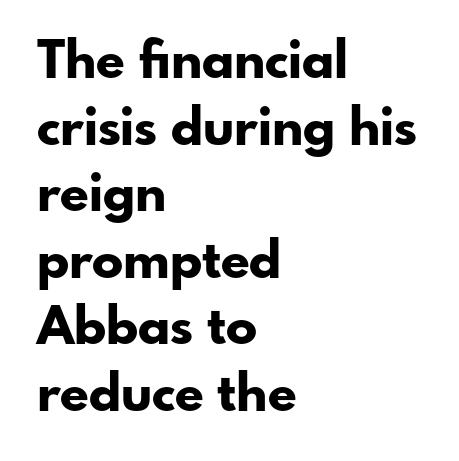
Q: Is the text bold? A: Yes.
Q: Is the text italic (slanted)? A: No, it is upright.
Q: Is the typeface a serif or a sans-serif typeface? A: Sans-serif.
Q: Is the text underlined? A: No.
Q: How is the paragraph aligned? A: Left-aligned.
Q: Is the spacing between letters normal or unusually wide? A: Normal.
Q: Is the spacing between lines tight, normal or loose? A: Normal.
Q: Width (condensed, normal, or wide)? A: Normal.
Q: Stroke contrast? A: Low.
Q: x-height? A: Small.
Q: Monospaced? A: No.
